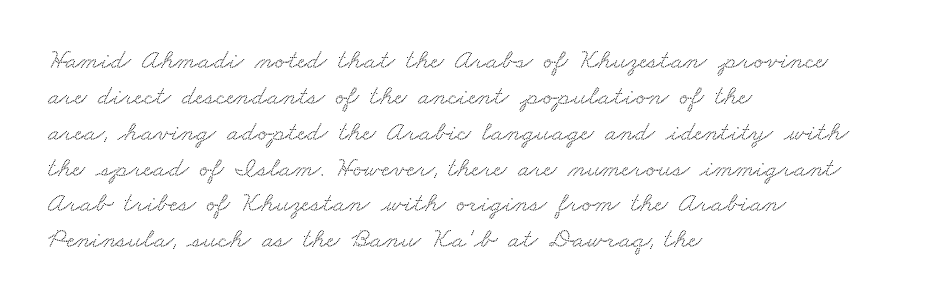
The image shows 28 px wide serif type; set left-aligned, normal line spacing (1.28x), normal letter spacing, not underlined; medium stroke contrast and a small x-height.
